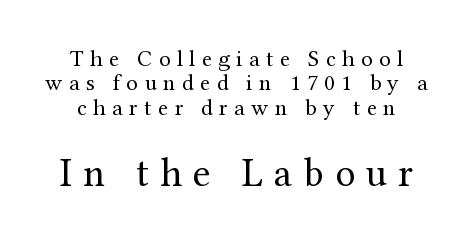
The image shows 40 px regular-weight serif type, upright; set tight line spacing (1.06x), unusually wide letter spacing (+0.28 em), not underlined; the second (bottom) block is 1.74x larger; medium stroke contrast and a medium x-height.
